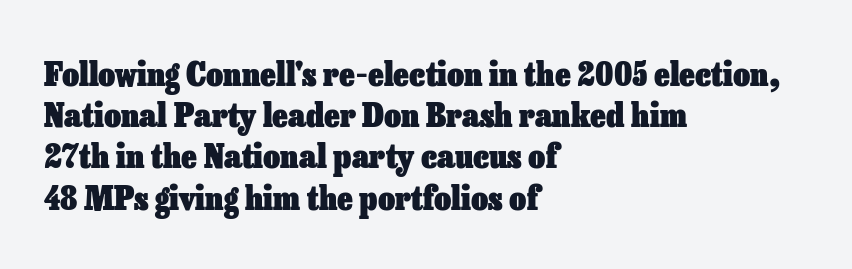
{"italic": "no", "bold": "yes", "weight": "heavy", "width": "normal", "stroke_contrast": "low", "x_height": "medium", "monospaced": "no", "underline": "no", "align": "left", "line_spacing": "normal", "line_spacing_ratio": 1.25, "letter_spacing": "normal", "letter_spacing_em": 0.0, "glyph_px": 33}
